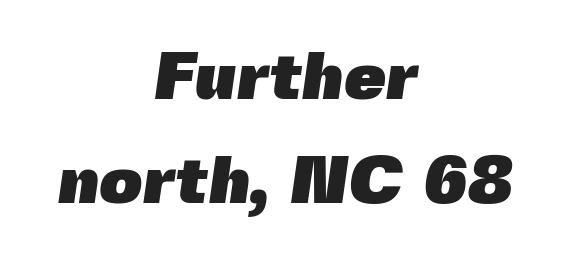
The image shows 67 px heavy sans-serif type; set centered, normal line spacing (1.55x), normal letter spacing, not underlined; a medium x-height.
